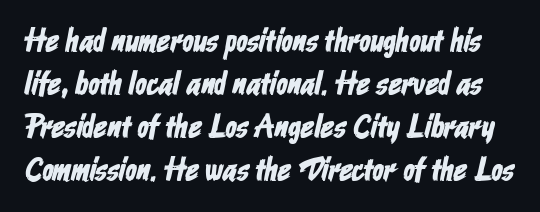
The image shows 33 px condensed sans-serif type; set normal line spacing (1.3x), normal letter spacing, not underlined; low stroke contrast and a medium x-height.
